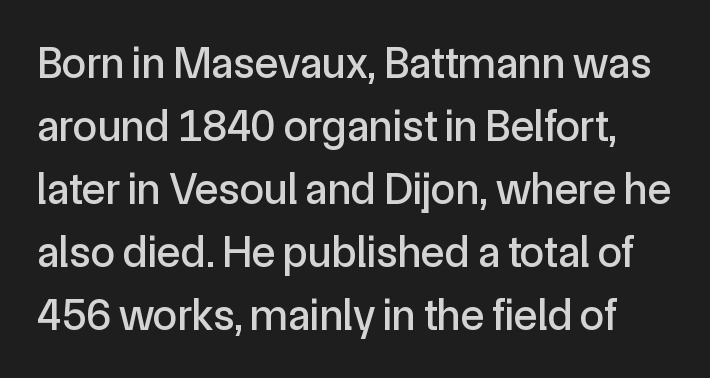
A normal amount of white space separates one row of letters from the next. Do the characters align in a grid? No, the font is proportional. The characters display no serif detailing; their extremities are plain. Posture: straight, roman, zero tilt. The foot of each line stays bare and open. This rendering leaves character spacing at its baseline value.
